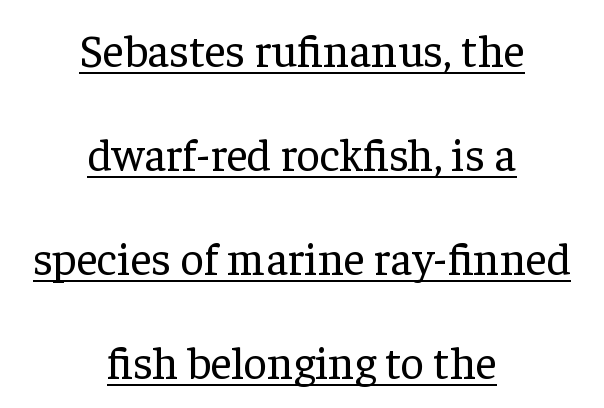
Stems and bowls with no extra thickness — not bold. Honestly, the letter spacing is just normal — you wouldn't notice it. Quick note: not italic, upright. This sample carries an underscore along the baseline area. Does the leading feel generous? Absolutely, it's lavish.
